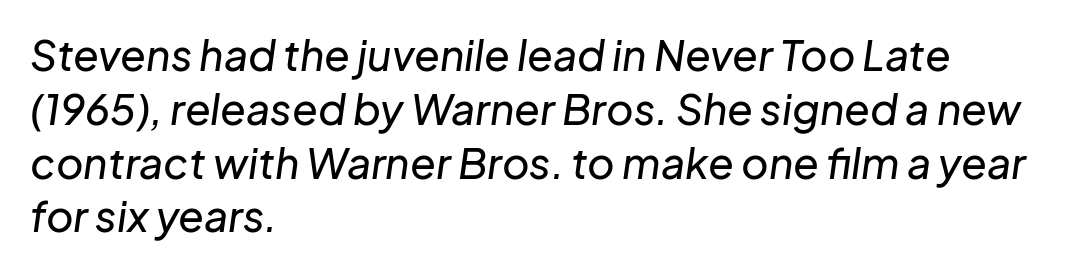
Q: Is the text italic (slanted)? A: Yes, it leans right by about 8 degrees.
Q: Is the text underlined? A: No.
Q: How is the paragraph aligned? A: Left-aligned.
Q: Is the spacing between letters normal or unusually wide? A: Normal.
Q: Is the spacing between lines tight, normal or loose? A: Normal.
Q: Width (condensed, normal, or wide)? A: Normal.
Q: Stroke contrast? A: Low.
Q: x-height? A: Medium.
Q: Monospaced? A: No.
